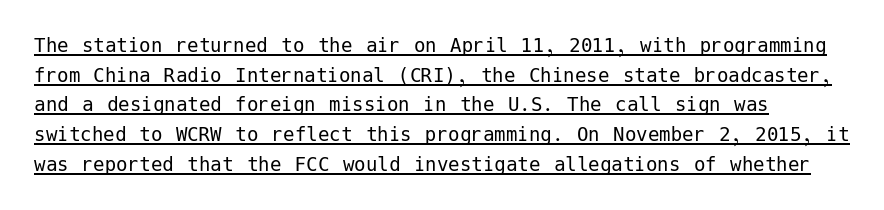
{"italic": "no", "bold": "no", "underline": "yes", "line_spacing": "normal", "line_spacing_ratio": 1.29, "letter_spacing": "normal", "letter_spacing_em": 0.0, "glyph_px": 23}
